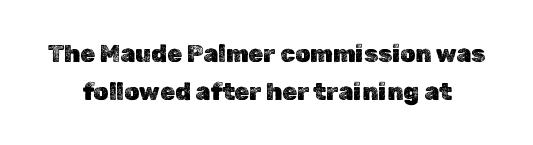
Q: Is the text italic (slanted)? A: No, it is upright.
Q: Is the text underlined? A: No.
Q: Is the spacing between letters normal or unusually wide? A: Normal.
Q: Is the spacing between lines tight, normal or loose? A: Normal.
